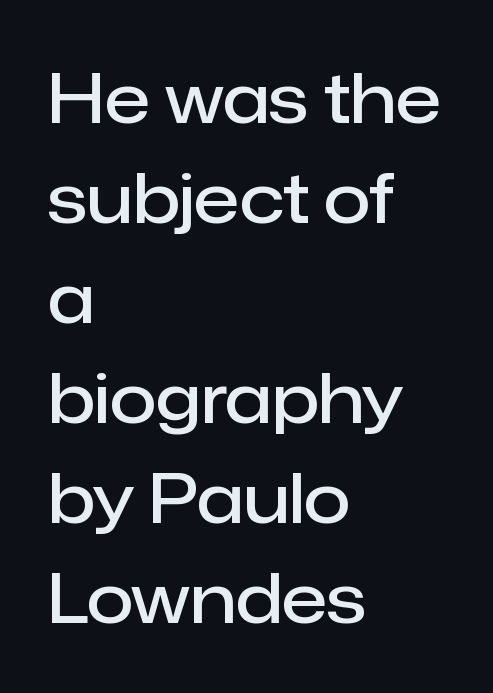
The letterforms sit shoulder to shoulder at normal distance. If you drew a ruler down the left edge, every line would touch it. The specimen omits any rule beneath the text block's lines. Each letter keeps its own natural width here, so spacing adapts to shape. The letters stand straight up with perfectly vertical stems. Is this a sans? Yes — the strokes have no serifs.
